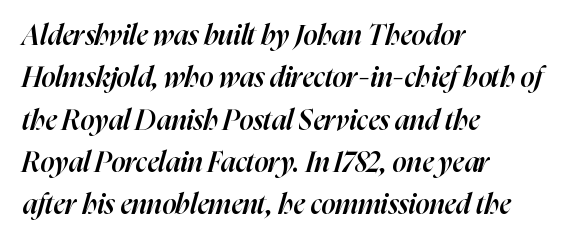
The image shows 28 px semibold type, italic (leaning right); set left-aligned, normal line spacing (1.51x), normal letter spacing, not underlined; high stroke contrast and a medium x-height.
